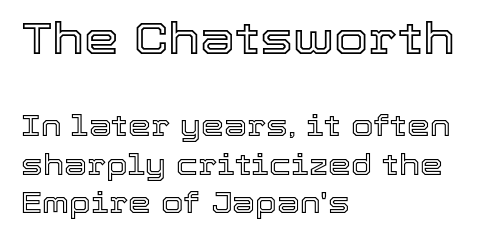
{"italic": "no", "width": "normal", "x_height": "medium", "monospaced": "no", "underline": "no", "align": "left", "line_spacing": "normal", "line_spacing_ratio": 1.32, "letter_spacing": "normal", "letter_spacing_em": 0.0, "larger_block": "first", "size_ratio": 1.52, "glyph_px": 44}
